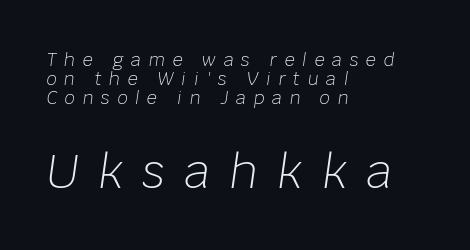
{"italic": "yes", "lean": "right", "slant_degrees": 8, "bold": "no", "weight": "light", "width": "normal", "stroke_contrast": "low", "x_height": "large", "monospaced": "no", "underline": "no", "align": "left", "line_spacing": "tight", "line_spacing_ratio": 1.06, "letter_spacing": "wide", "letter_spacing_em": 0.42, "larger_block": "second", "size_ratio": 2.56, "glyph_px": 46}
